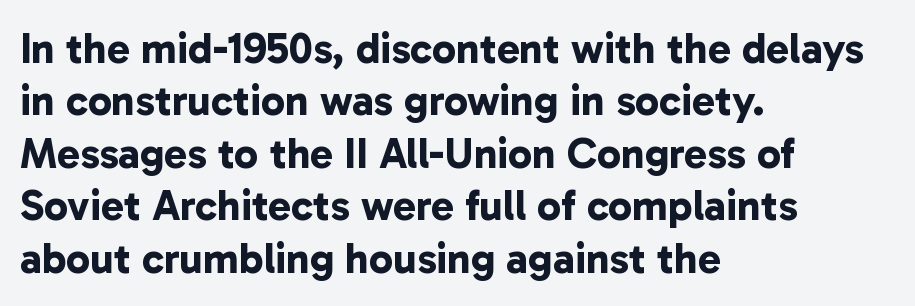
The image shows 43 px bold sans-serif type; set left-aligned, line spacing 1.22x, normal letter spacing, not underlined; low stroke contrast and a medium x-height.
